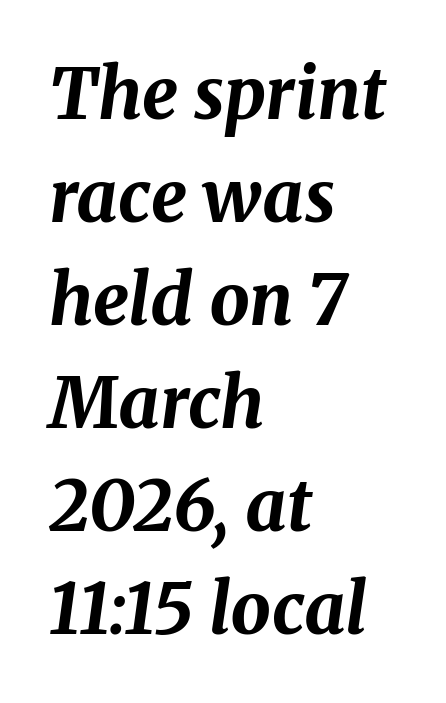
{"italic": "yes", "lean": "right", "slant_degrees": 8, "bold": "yes", "weight": "bold", "width": "normal", "stroke_contrast": "medium", "x_height": "medium", "monospaced": "no", "underline": "no", "align": "left", "line_spacing": "normal", "line_spacing_ratio": 1.45, "letter_spacing": "normal", "letter_spacing_em": 0.0, "glyph_px": 71}
